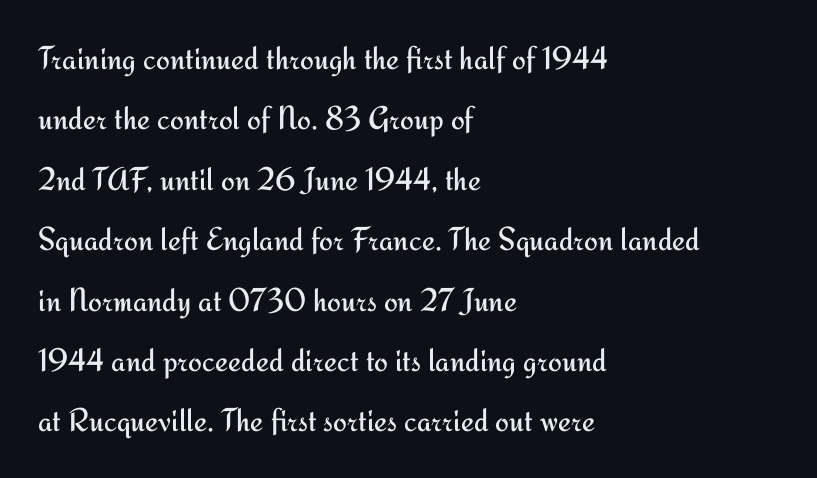
{"serif": "no", "italic": "no", "bold": "no", "weight": "regular", "width": "normal", "stroke_contrast": "medium", "x_height": "small", "monospaced": "no", "underline": "no", "align": "left", "line_spacing_ratio": 1.83, "letter_spacing": "normal", "letter_spacing_em": 0.0, "glyph_px": 33}
